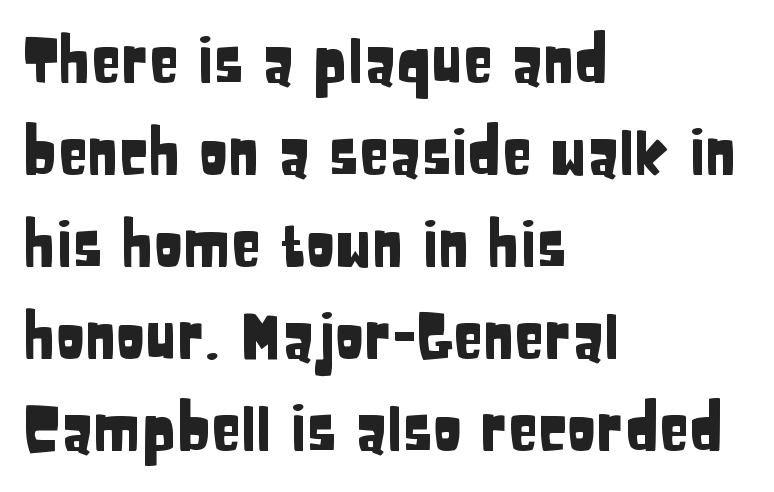
Q: Is the text italic (slanted)? A: No, it is upright.
Q: Is the typeface a serif or a sans-serif typeface? A: Sans-serif.
Q: Is the text underlined? A: No.
Q: How is the paragraph aligned? A: Left-aligned.
Q: Is the spacing between letters normal or unusually wide? A: Normal.
Q: Is the spacing between lines tight, normal or loose? A: Normal.
Q: Width (condensed, normal, or wide)? A: Condensed.
Q: Stroke contrast? A: Low.
Q: x-height? A: Large.
Q: Monospaced? A: No.
